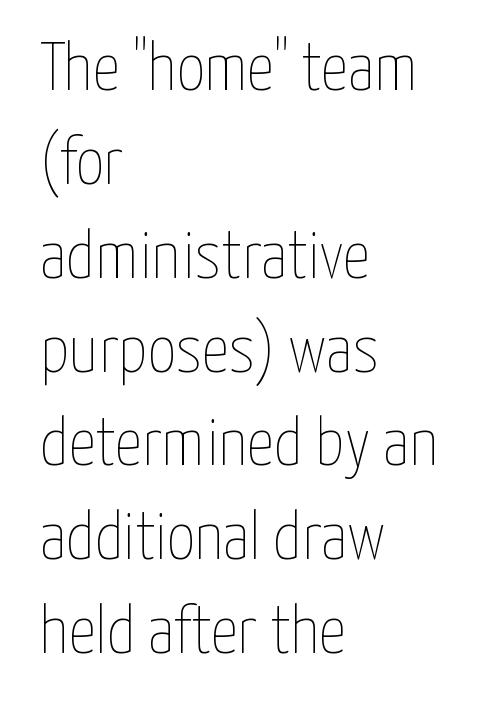
The image shows 68 px thin, condensed type, upright; set left-aligned, normal line spacing (1.38x), normal letter spacing, not underlined; low stroke contrast and a medium x-height.
